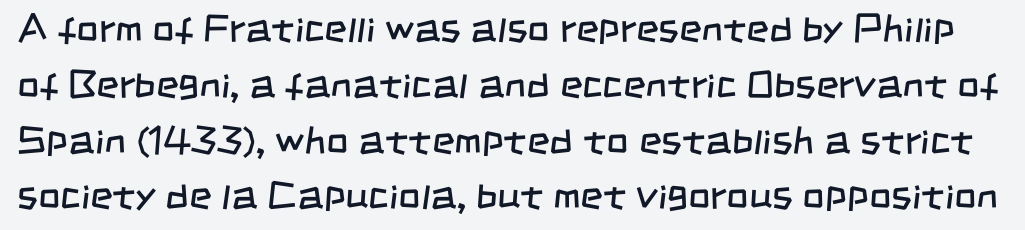
Q: Is the text bold? A: No.
Q: Is the typeface a serif or a sans-serif typeface? A: Sans-serif.
Q: Is the text underlined? A: No.
Q: Is the spacing between letters normal or unusually wide? A: Normal.
Q: Is the spacing between lines tight, normal or loose? A: Normal.
Q: Width (condensed, normal, or wide)? A: Condensed.
Q: Stroke contrast? A: Low.
Q: x-height? A: Large.
Q: Monospaced? A: No.
